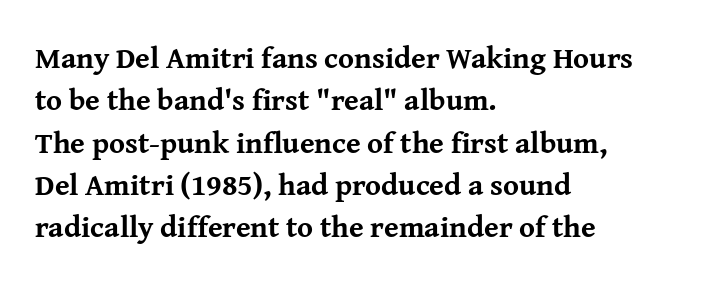
{"serif": "yes", "italic": "no", "bold": "yes", "weight": "bold", "width": "normal", "stroke_contrast": "medium", "x_height": "medium", "monospaced": "no", "underline": "no", "align": "left", "line_spacing": "normal", "line_spacing_ratio": 1.41, "letter_spacing": "normal", "letter_spacing_em": 0.0, "glyph_px": 30}
